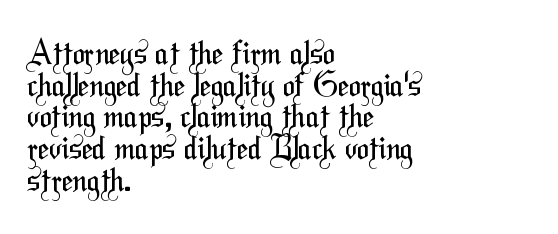
Caption: standard tracking, unaltered. The lines are packed closely together with very little leading. Caption: face not bold, strokes unweighted. The passage is arranged the way most books set body copy — flush left. A typesetter would label this face a sans. Each row of text sits above clean, open space.
